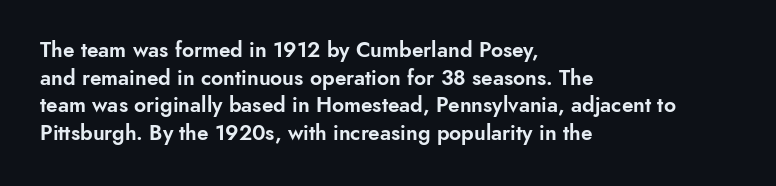
Q: Is the text italic (slanted)? A: No, it is upright.
Q: Is the text underlined? A: No.
Q: How is the paragraph aligned? A: Left-aligned.
Q: Is the spacing between letters normal or unusually wide? A: Normal.
Q: Is the spacing between lines tight, normal or loose? A: Normal.
